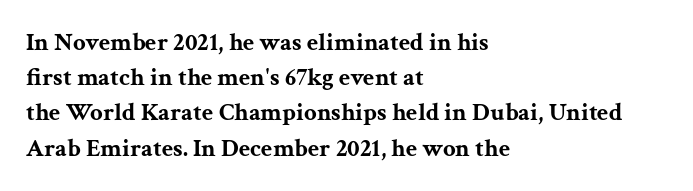
The image shows 25 px bold type, upright; set left-aligned, normal line spacing (1.41x), normal letter spacing, not underlined.
